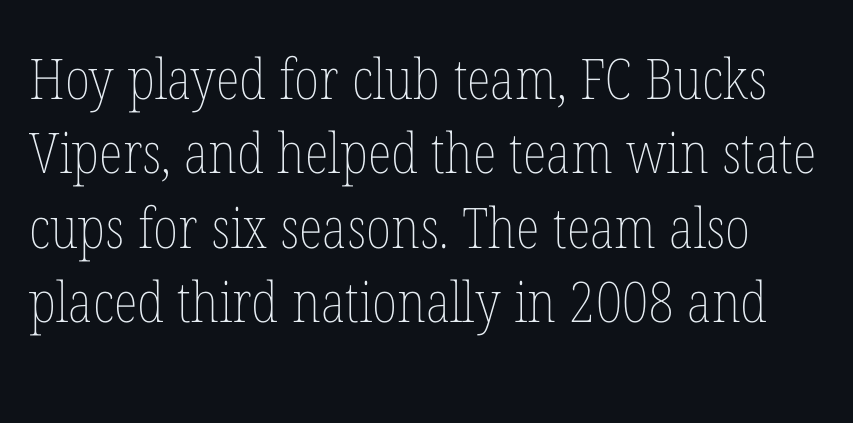
{"italic": "no", "bold": "no", "weight": "thin", "width": "condensed", "stroke_contrast": "low", "x_height": "medium", "monospaced": "no", "underline": "no", "line_spacing": "normal", "line_spacing_ratio": 1.33, "letter_spacing": "normal", "letter_spacing_em": 0.0, "glyph_px": 56}
